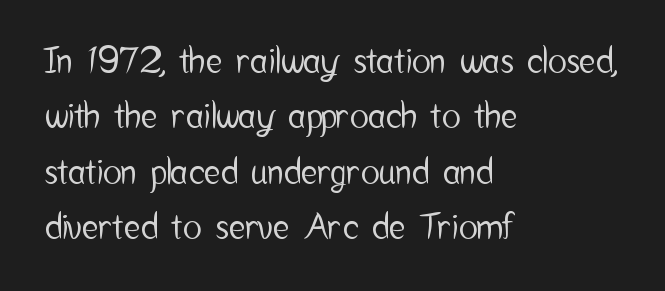
Q: Is the text italic (slanted)? A: No, it is upright.
Q: Is the typeface a serif or a sans-serif typeface? A: Sans-serif.
Q: Is the text underlined? A: No.
Q: How is the paragraph aligned? A: Left-aligned.
Q: Is the spacing between letters normal or unusually wide? A: Normal.
Q: Is the spacing between lines tight, normal or loose? A: Normal.
Q: Width (condensed, normal, or wide)? A: Condensed.
Q: Stroke contrast? A: Low.
Q: x-height? A: Medium.
Q: Monospaced? A: No.
